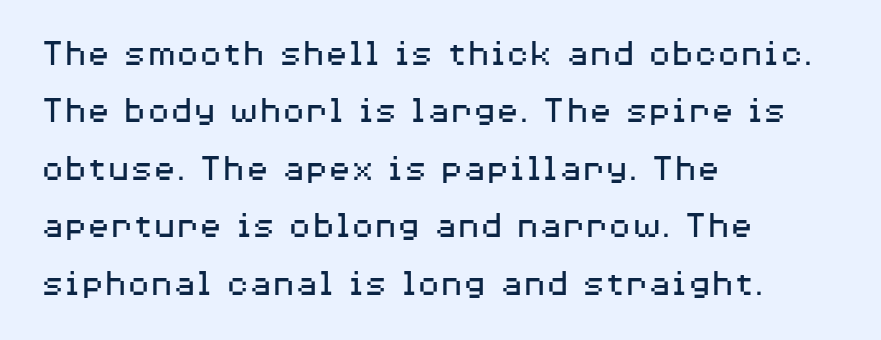
Just letters on the line, the space beneath them empty. The rendering keeps characters at their native spacing. This is the regular roman posture of the typeface. The weight tops out at a normal text grade.
